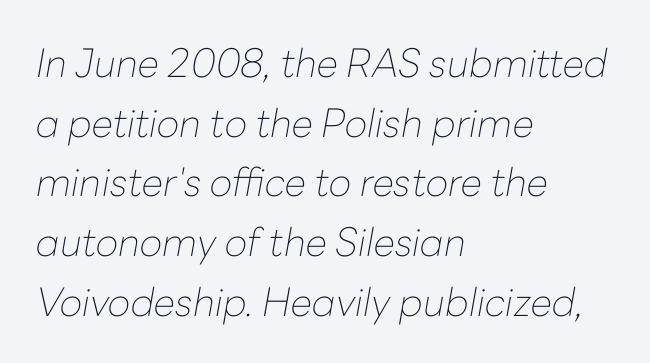
Do the characters align in a grid? No, the font is proportional. In terms of leading, this rendering sits right in the middle. The glyphs are unaccompanied by any horizontal stroke below them. These glyphs show unthickened strokes, regular width or finer.
